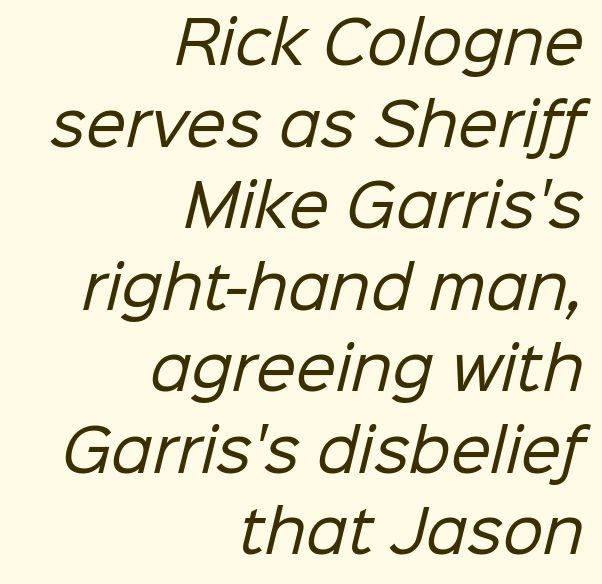
Q: Is the text bold? A: No.
Q: Is the typeface a serif or a sans-serif typeface? A: Sans-serif.
Q: Is the text underlined? A: No.
Q: How is the paragraph aligned? A: Right-aligned.
Q: Is the spacing between letters normal or unusually wide? A: Normal.
Q: Is the spacing between lines tight, normal or loose? A: Normal.
Q: Width (condensed, normal, or wide)? A: Normal.
Q: Stroke contrast? A: Low.
Q: x-height? A: Medium.
Q: Monospaced? A: No.
